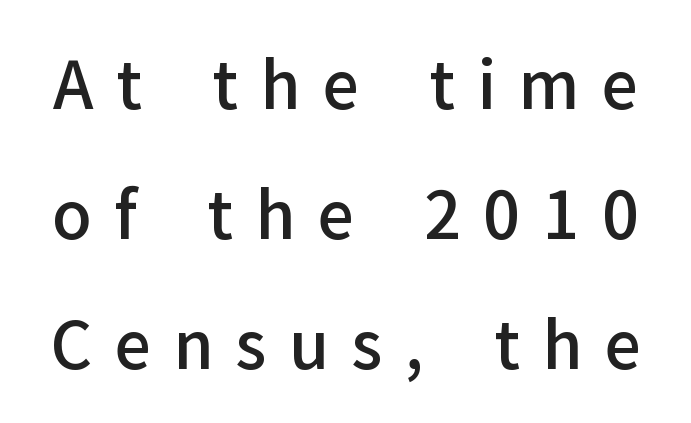
Q: Is the text bold? A: Semi-bold.
Q: Is the text italic (slanted)? A: No, it is upright.
Q: Is the typeface a serif or a sans-serif typeface? A: Sans-serif.
Q: Is the text underlined? A: No.
Q: Is the spacing between letters normal or unusually wide? A: Unusually wide.
Q: Is the spacing between lines tight, normal or loose? A: Loose.
Q: Width (condensed, normal, or wide)? A: Normal.
Q: Stroke contrast? A: Low.
Q: x-height? A: Medium.
Q: Monospaced? A: No.
